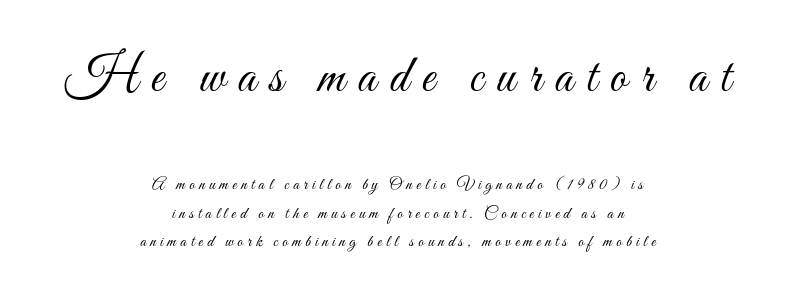
The lines sit at an ordinary, default distance from one another. Unmarked baselines from the first word to the last. Each letter keeps its own natural width here, so spacing adapts to shape. No chunkiness to these letters — they're not bold. Which margin do the lines hug? Neither — every line sits in the middle. Character size in the leading block exceeds that of the trailing block.
